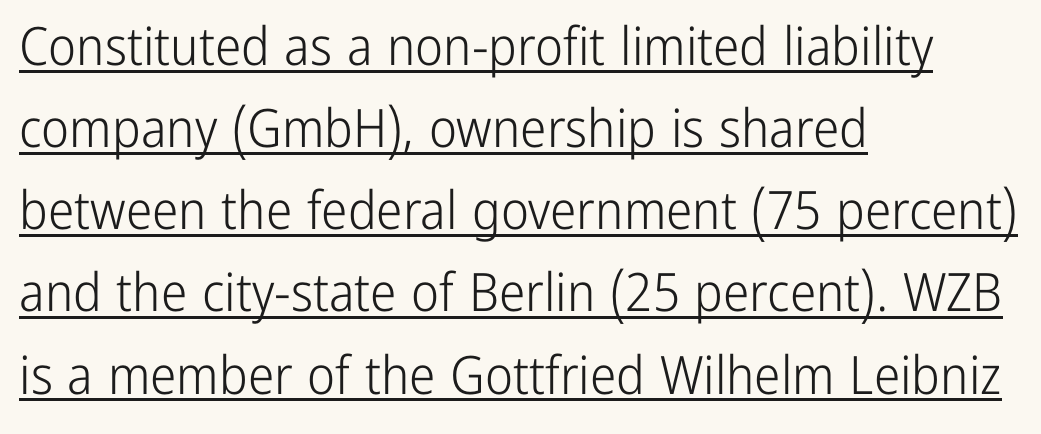
The image shows 53 px light, condensed sans-serif type, upright; set left-aligned, normal line spacing (1.55x), normal letter spacing, underlined; low stroke contrast and a medium x-height.
